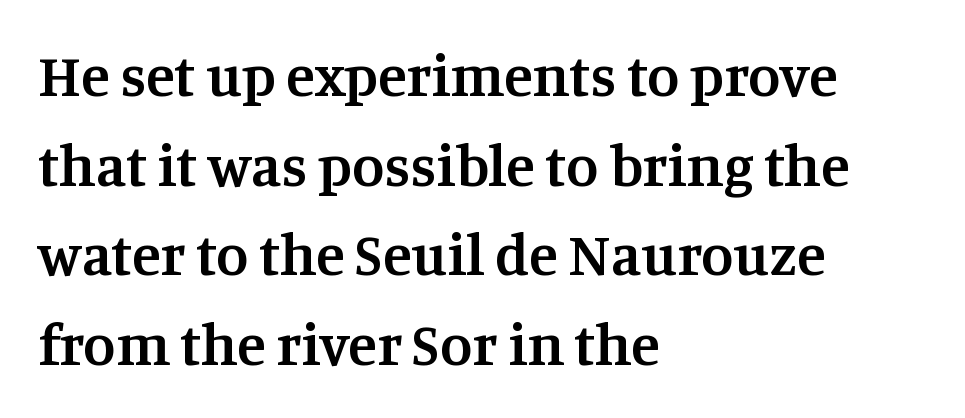
Students, note that the glyphs here touch the page at normal intervals. The baseline area is clear. In terms of letterform style, serifs are clearly present. This sample keeps an unexceptional amount of space between lines. Typesetter's note: demi weight, one step under bold.
